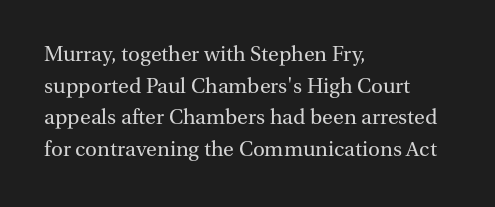
Ordinary non-slanted type is in use. Whoever set this chose a conventional vertical rhythm. Nothing unusual about the tracking: characters are spaced as the font intends. Every row of glyphs begins at an identical x-position on the left.
